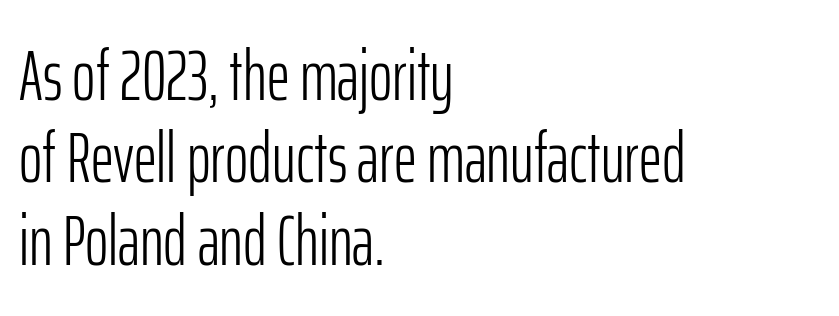
Q: Is the text bold? A: No.
Q: Is the text italic (slanted)? A: No, it is upright.
Q: Is the typeface a serif or a sans-serif typeface? A: Sans-serif.
Q: Is the text underlined? A: No.
Q: How is the paragraph aligned? A: Left-aligned.
Q: Is the spacing between letters normal or unusually wide? A: Normal.
Q: Width (condensed, normal, or wide)? A: Condensed.
Q: Stroke contrast? A: Low.
Q: x-height? A: Medium.
Q: Monospaced? A: No.
